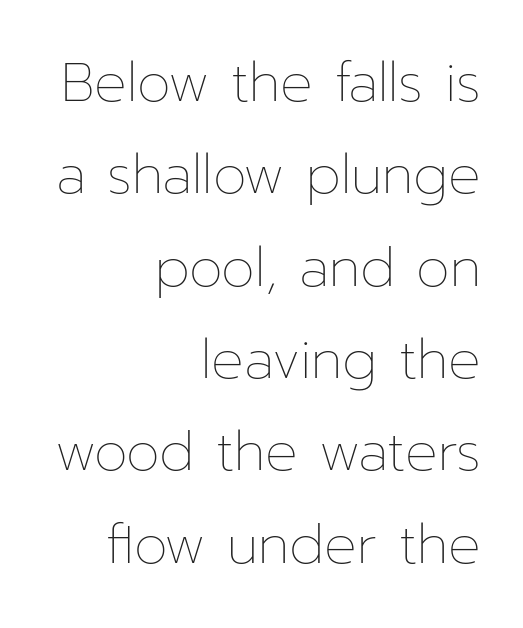
Q: Is the text bold? A: No.
Q: Is the text italic (slanted)? A: No, it is upright.
Q: Is the text underlined? A: No.
Q: How is the paragraph aligned? A: Right-aligned.
Q: Is the spacing between letters normal or unusually wide? A: Normal.
Q: Width (condensed, normal, or wide)? A: Normal.
Q: Stroke contrast? A: Low.
Q: x-height? A: Medium.
Q: Monospaced? A: No.
